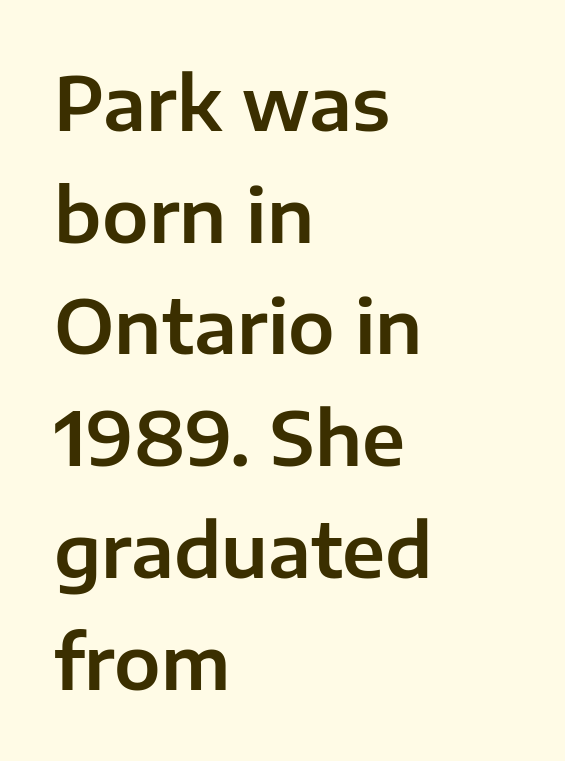
The image shows 74 px sans-serif type, upright; set left-aligned, normal line spacing (1.51x), normal letter spacing, not underlined; low stroke contrast and a medium x-height.
